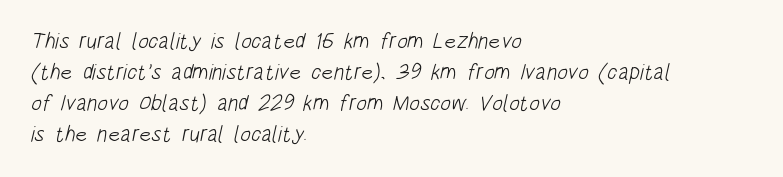
The image shows 22 px text type; set left-aligned, normal line spacing (1.41x), normal letter spacing, not underlined.
